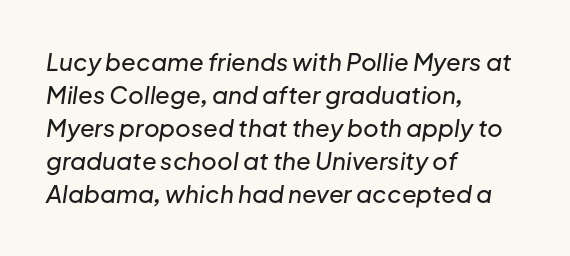
The line texture is even and compact thanks to regular tracking. The face used here has a pronounced slope to its letters. The gap between lines stays unmarked. The rows are spaced the way most documents space them. The typesetter chose a ragged-right arrangement here.
